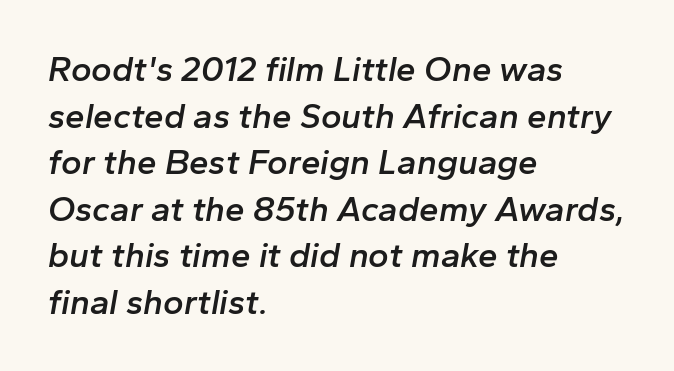
The image shows 35 px semibold type, italic (leaning right); set left-aligned, normal line spacing (1.33x), normal letter spacing, not underlined; low stroke contrast and a medium x-height.
